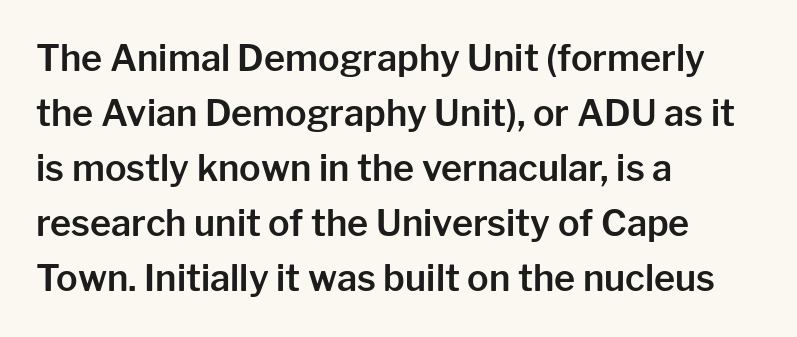
The image shows 36 px sans-serif type, upright; set left-aligned, normal line spacing (1.53x), normal letter spacing, not underlined; low stroke contrast and a medium x-height.
